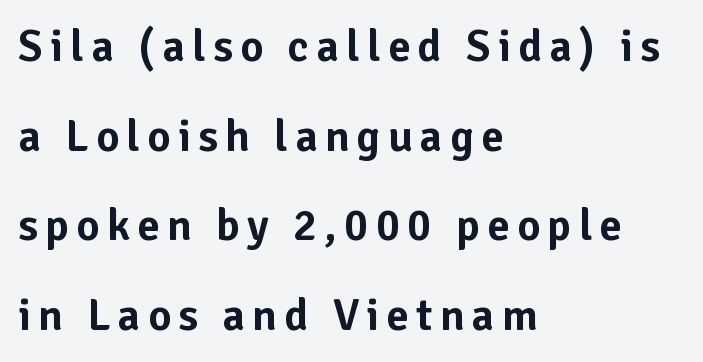
Each row of text sits above clean, open space. Look at the bottom of the vertical strokes: they stop flat, with no serifs. The rendering anchors every line to the left-hand side. This is the regular roman posture of the typeface.
